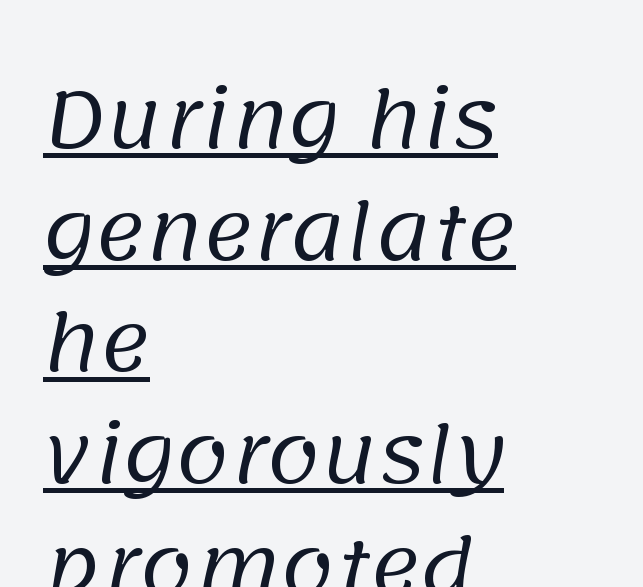
The image shows 77 px regular-weight sans-serif type; set left-aligned, normal line spacing (1.45x), normal letter spacing, underlined; low stroke contrast and a large x-height.
